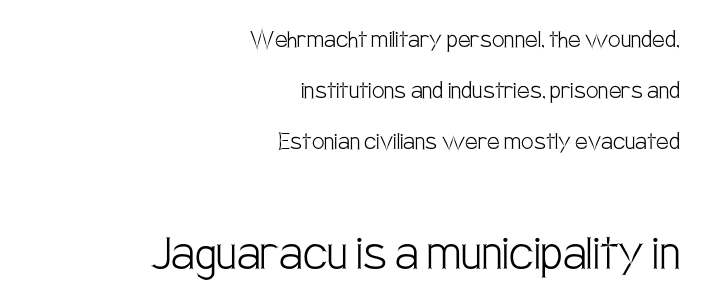
{"serif": "no", "italic": "no", "bold": "no", "weight": "light", "width": "condensed", "stroke_contrast": "low", "x_height": "large", "monospaced": "no", "underline": "no", "align": "right", "line_spacing_ratio": 1.83, "letter_spacing": "normal", "letter_spacing_em": 0.0, "larger_block": "second", "size_ratio": 2.0, "glyph_px": 56}
